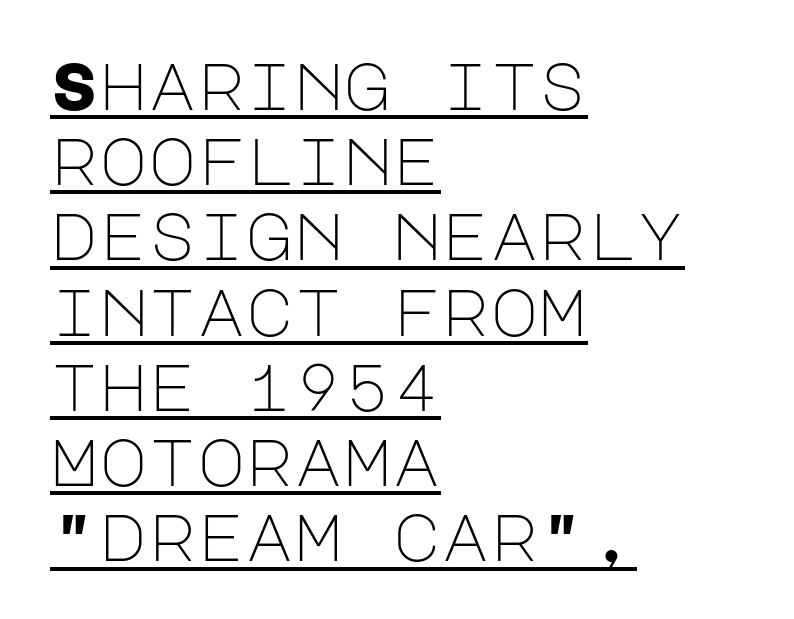
{"serif": "no", "italic": "no", "bold": "no", "weight": "light", "width": "normal", "stroke_contrast": "low", "x_height": "large", "underline": "yes", "align": "left", "line_spacing": "tight", "line_spacing_ratio": 1.14, "letter_spacing": "normal", "letter_spacing_em": 0.0, "glyph_px": 66}
